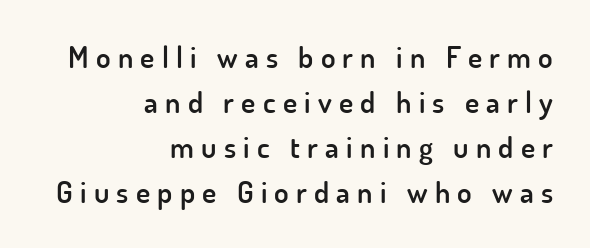
{"serif": "no", "italic": "no", "bold": "semi", "weight": "semibold", "width": "normal", "stroke_contrast": "low", "x_height": "small", "monospaced": "no", "underline": "no", "align": "right", "line_spacing": "normal", "line_spacing_ratio": 1.5, "letter_spacing": "wide", "letter_spacing_em": 0.24, "glyph_px": 30}
